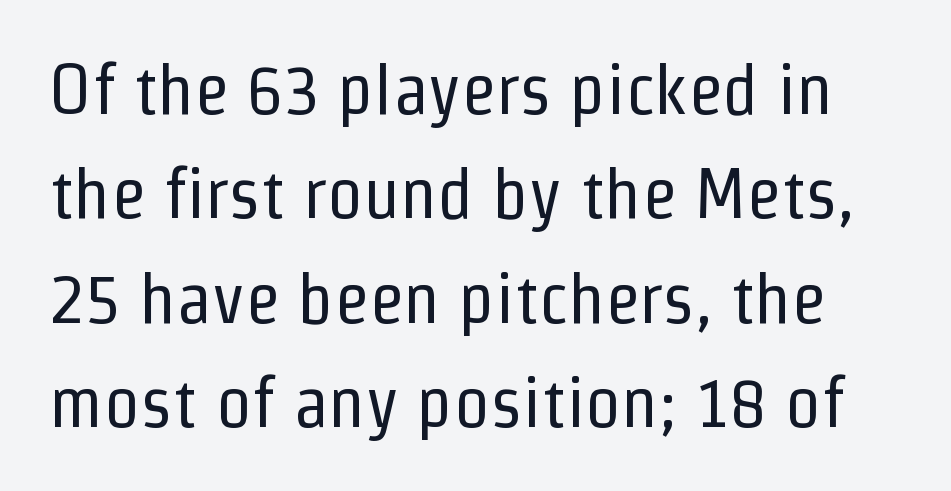
{"serif": "no", "italic": "no", "bold": "no", "weight": "regular", "width": "condensed", "stroke_contrast": "low", "x_height": "medium", "monospaced": "no", "underline": "no", "line_spacing": "normal", "line_spacing_ratio": 1.45, "letter_spacing": "normal", "letter_spacing_em": 0.0, "glyph_px": 72}
